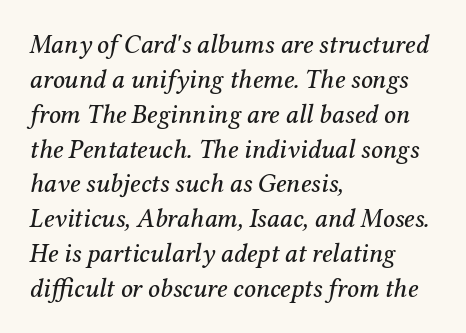
Q: Is the text italic (slanted)? A: Yes, it leans right by about 12 degrees.
Q: Is the text underlined? A: No.
Q: How is the paragraph aligned? A: Left-aligned.
Q: Is the spacing between letters normal or unusually wide? A: Normal.
Q: Is the spacing between lines tight, normal or loose? A: Normal.
